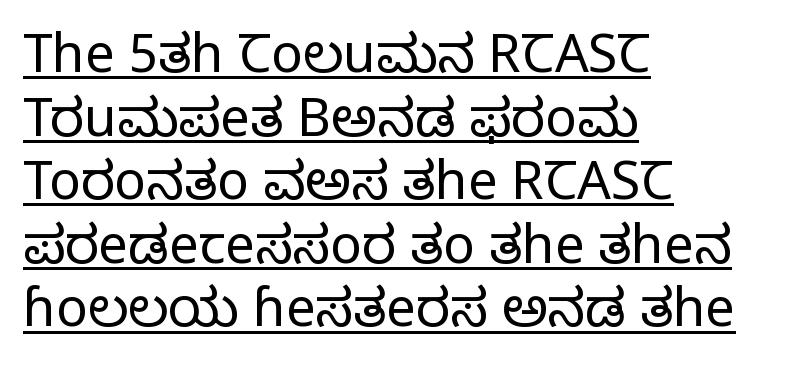
A baseline rule has been typeset under these characters. Weight class: somewhere from thin through regular. Are there feet on the stems? There are — it's a serif. This sample uses an upright cut, with every glyph sitting square on the baseline. Leftover space on each line is placed entirely after the last word. The rendering uses natural spacing where letterforms have individual widths.
